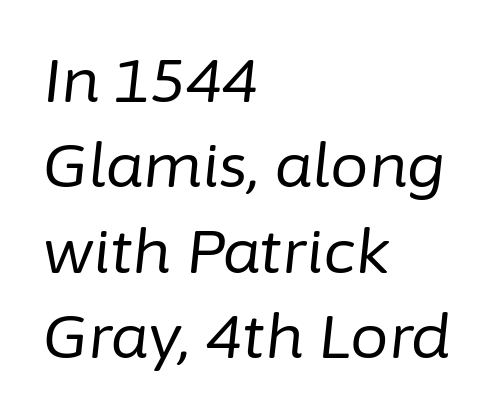
The image shows 61 px regular-weight type, italic (leaning right); set left-aligned, normal line spacing (1.4x), normal letter spacing, not underlined; low stroke contrast and a medium x-height.
